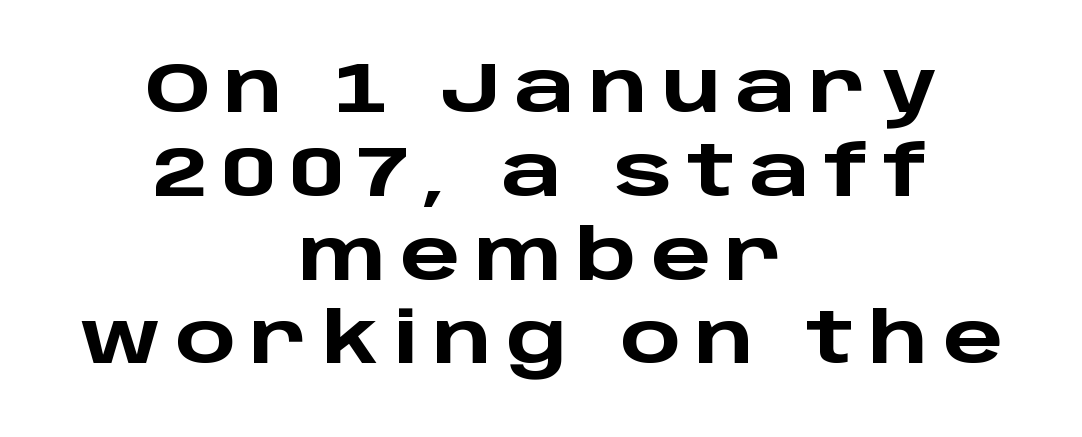
Posture: upright roman. Letter spacing: wide. Strokes here are thick enough to call this a true bold. A centered setting, common on invitations and titles, is used for this passage. Check where the strokes stop: nothing finishes them off — pure sans.
